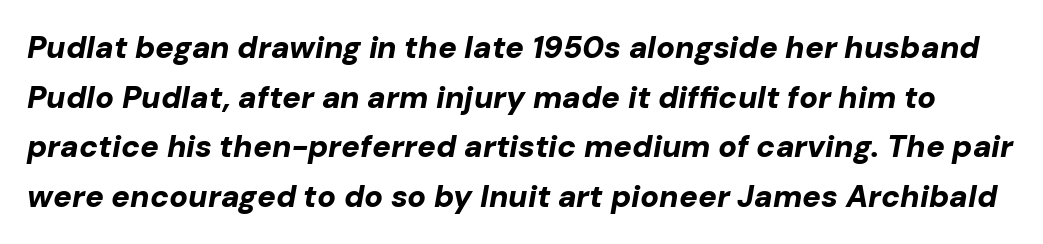
Q: Is the text bold? A: Yes.
Q: Is the text italic (slanted)? A: Yes, it leans right by about 10 degrees.
Q: Is the text underlined? A: No.
Q: Is the spacing between letters normal or unusually wide? A: Normal.
Q: Is the spacing between lines tight, normal or loose? A: Normal.
Q: Width (condensed, normal, or wide)? A: Normal.
Q: Stroke contrast? A: Low.
Q: x-height? A: Medium.
Q: Monospaced? A: No.
